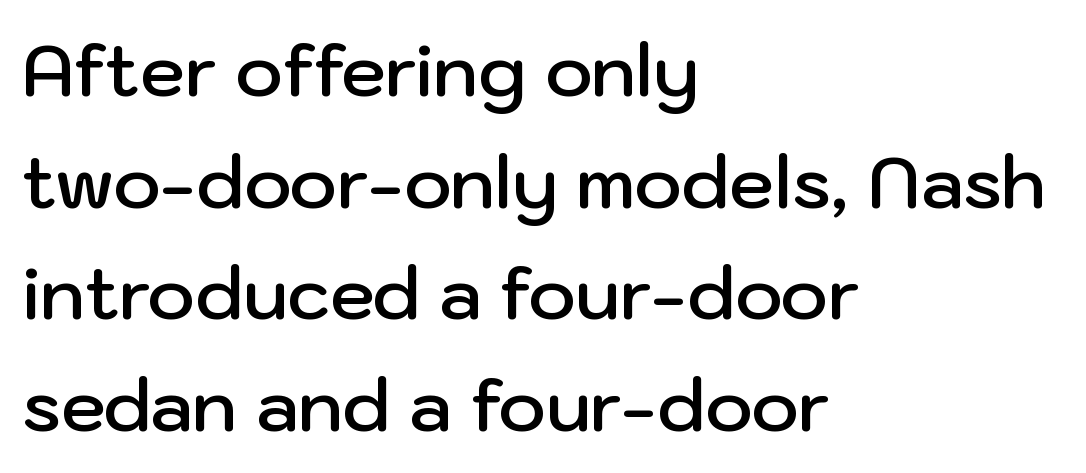
The image shows 72 px semibold sans-serif type, upright; set left-aligned, normal line spacing (1.55x), normal letter spacing, not underlined; low stroke contrast and a medium x-height.
